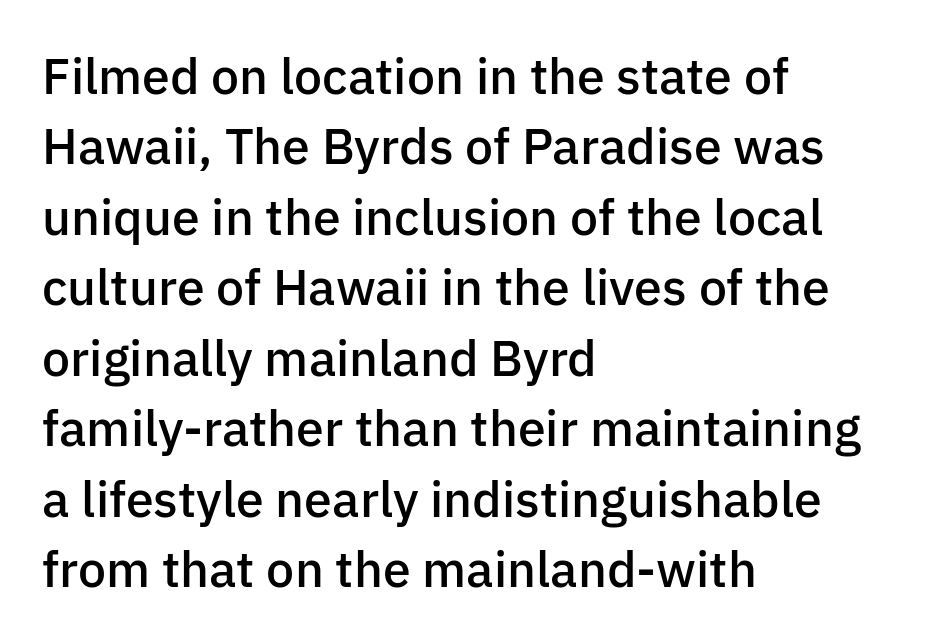
The image shows 50 px semibold sans-serif type, upright; set left-aligned, normal line spacing (1.41x), normal letter spacing, not underlined; low stroke contrast and a medium x-height.
